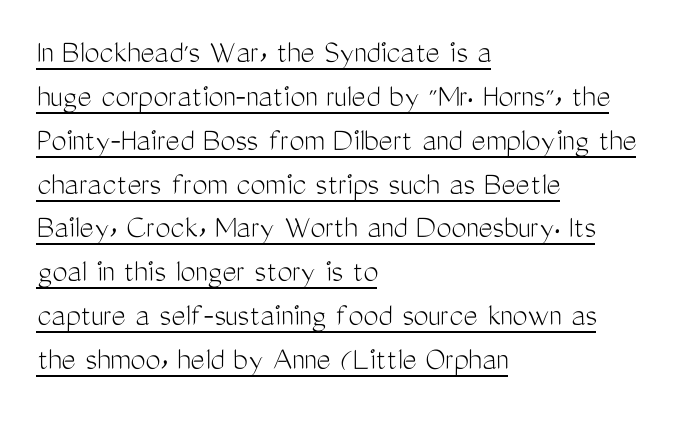
The text was rendered using a sans face with plain stroke endings. Do the letters lean? They stand straight. The vertical gap from one line to the next is medium. Character widths vary here, with narrow letters taking less room than wide ones.
